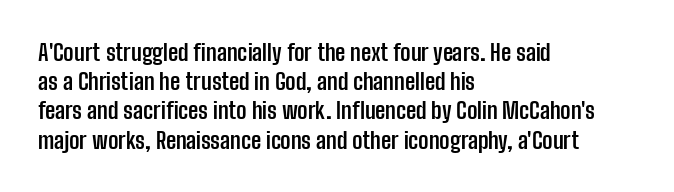
Is the block centered? No — it sits flush against the left margin. Strong, thick strokes mark this as bold type. Plain, unruled lines of type. Nothing unusual about the tracking: characters are spaced as the font intends. When letters stand straight like this, we call the style roman or upright. One glance says typical: line gaps are just what's usual.
